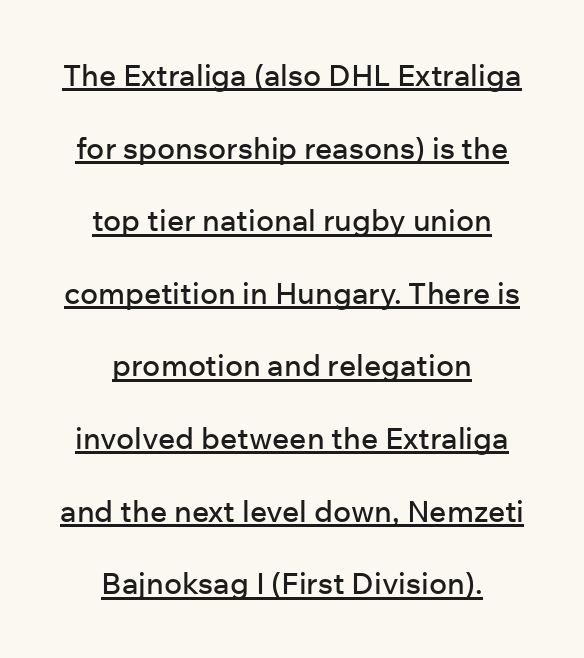
The image shows 30 px sans-serif type, upright; set centered, loose line spacing (2.42x), normal letter spacing, underlined; low stroke contrast and a medium x-height.
